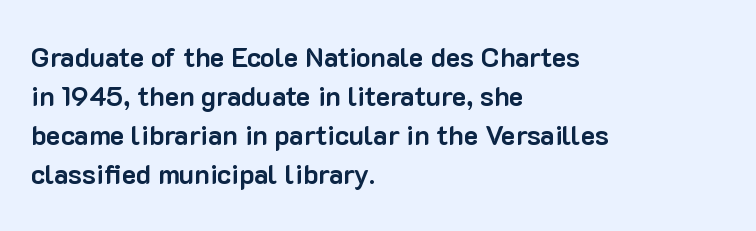
Q: Is the text bold? A: Yes.
Q: Is the text italic (slanted)? A: No, it is upright.
Q: Is the text underlined? A: No.
Q: How is the paragraph aligned? A: Left-aligned.
Q: Is the spacing between letters normal or unusually wide? A: Normal.
Q: Is the spacing between lines tight, normal or loose? A: Normal.
